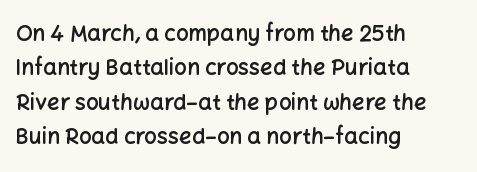
Q: Is the text bold? A: Semi-bold.
Q: Is the text italic (slanted)? A: No, it is upright.
Q: Is the text underlined? A: No.
Q: How is the paragraph aligned? A: Left-aligned.
Q: Is the spacing between letters normal or unusually wide? A: Normal.
Q: Is the spacing between lines tight, normal or loose? A: Normal.
